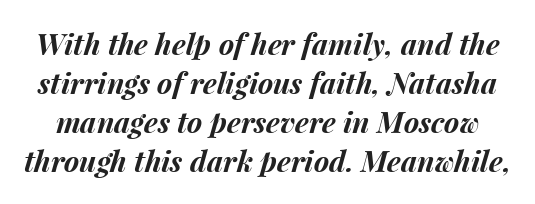
Just letters on the line, the space beneath them empty. A typesetter would call this zero additional tracking. The space between consecutive lines is moderate. This is heavy type, rendered in bold.
